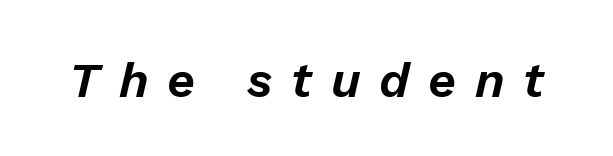
Q: Is the text italic (slanted)? A: Yes, it leans right by about 13 degrees.
Q: Is the text underlined? A: No.
Q: Is the spacing between letters normal or unusually wide? A: Unusually wide.
Q: Width (condensed, normal, or wide)? A: Normal.
Q: Stroke contrast? A: Low.
Q: x-height? A: Medium.
Q: Monospaced? A: No.
